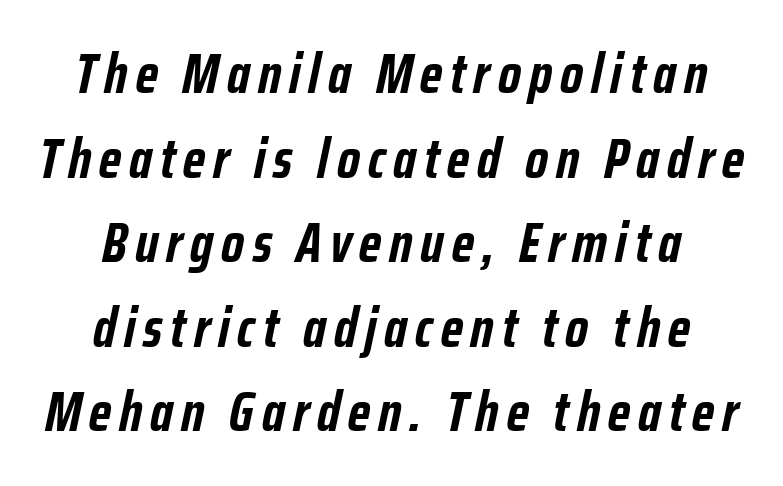
Q: Is the text bold? A: Yes.
Q: Is the text italic (slanted)? A: Yes, it leans right by about 12 degrees.
Q: Is the text underlined? A: No.
Q: How is the paragraph aligned? A: Centered.
Q: Is the spacing between lines tight, normal or loose? A: Normal.
Q: Width (condensed, normal, or wide)? A: Condensed.
Q: Stroke contrast? A: Low.
Q: x-height? A: Medium.
Q: Monospaced? A: No.
